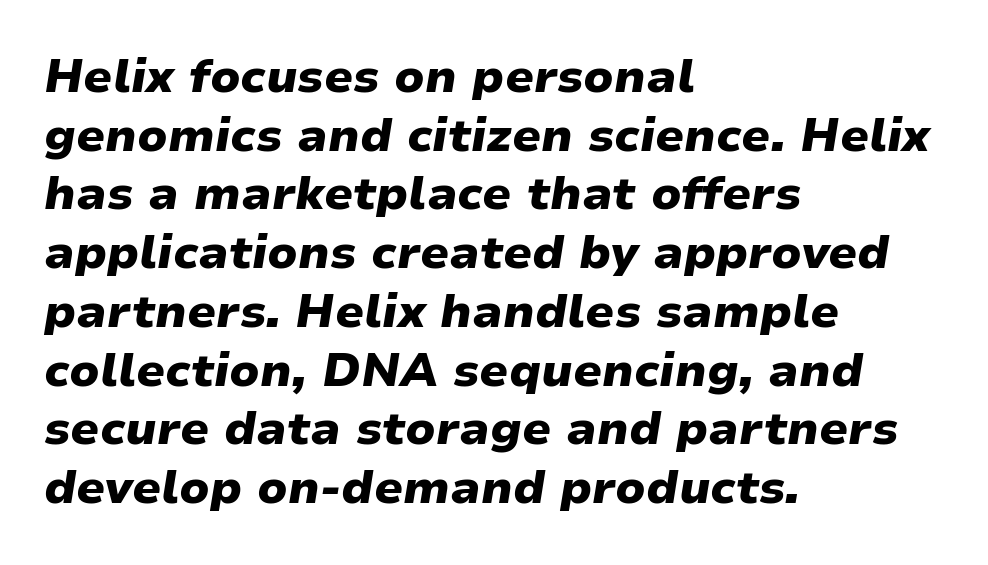
The type is set solid horizontally, with unmodified tracking. Regarding leading, the lines here are spaced in the standard way. Each glyph is drawn with heavy, bold strokes. The glyphs look as if they've been sheared to an angle. This sample has the flowing, uneven cadence of proportional lettering. Short and long lines alike share a common starting point at left.
